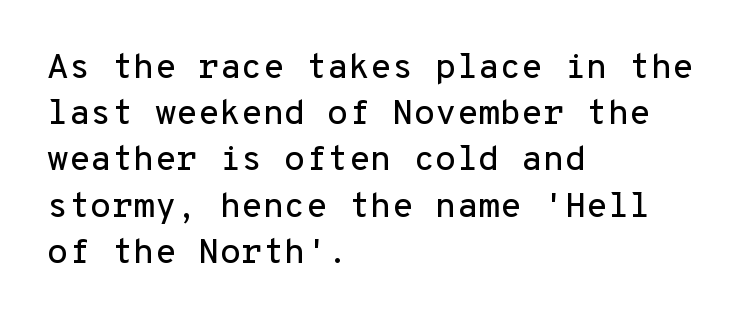
The image shows 35 px sans-serif type, upright, monospaced; set left-aligned, normal line spacing (1.32x), normal letter spacing, not underlined; low stroke contrast and a medium x-height.
